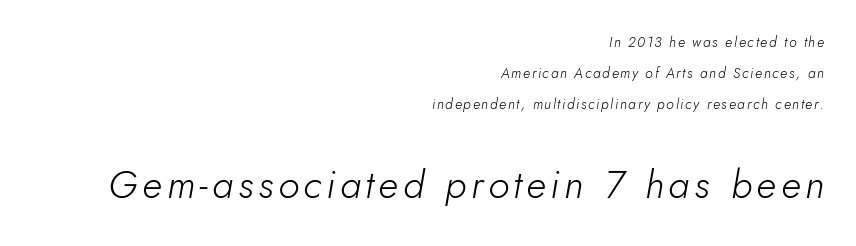
Q: Is the text bold? A: No.
Q: Is the text italic (slanted)? A: Yes, it leans right by about 5 degrees.
Q: Is the text underlined? A: No.
Q: How is the paragraph aligned? A: Right-aligned.
Q: Is the spacing between lines tight, normal or loose? A: Loose.
Q: Which block of text is set in a larger size, the first (top) or the second (bottom)? A: The second (bottom) one.
Q: Width (condensed, normal, or wide)? A: Normal.
Q: Stroke contrast? A: Low.
Q: x-height? A: Small.
Q: Monospaced? A: No.
